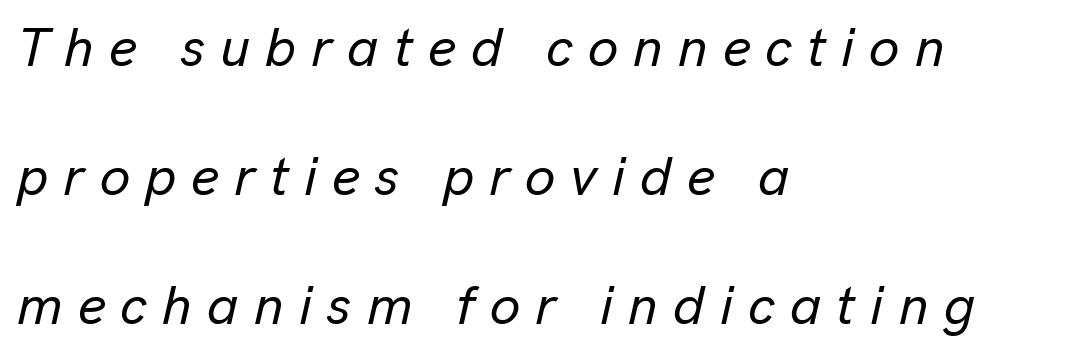
Q: Is the text italic (slanted)? A: Yes, it leans right by about 13 degrees.
Q: Is the text underlined? A: No.
Q: How is the paragraph aligned? A: Left-aligned.
Q: Is the spacing between letters normal or unusually wide? A: Unusually wide.
Q: Is the spacing between lines tight, normal or loose? A: Loose.
Q: Width (condensed, normal, or wide)? A: Normal.
Q: Stroke contrast? A: Low.
Q: x-height? A: Medium.
Q: Monospaced? A: No.
